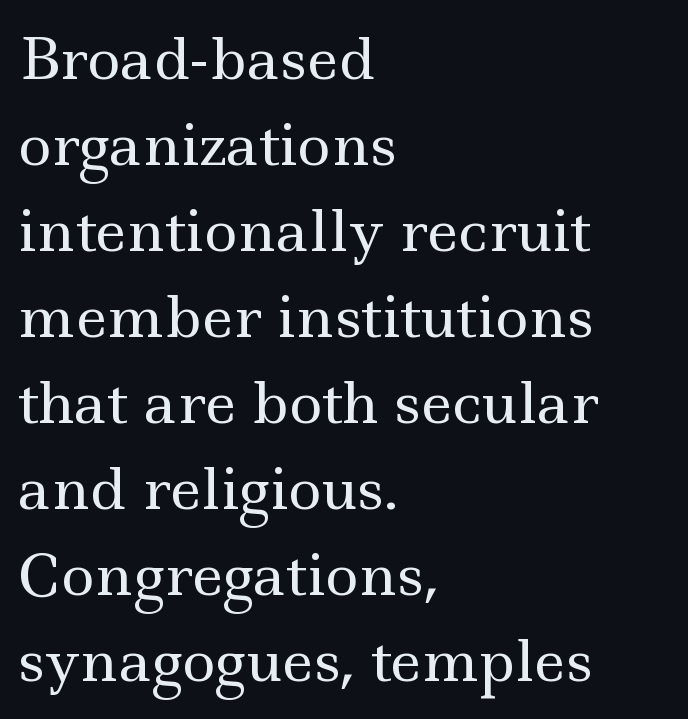
Q: Is the text bold? A: No.
Q: Is the text italic (slanted)? A: No, it is upright.
Q: Is the typeface a serif or a sans-serif typeface? A: Serif.
Q: Is the text underlined? A: No.
Q: How is the paragraph aligned? A: Left-aligned.
Q: Is the spacing between letters normal or unusually wide? A: Normal.
Q: Is the spacing between lines tight, normal or loose? A: Normal.
Q: Width (condensed, normal, or wide)? A: Wide.
Q: x-height? A: Small.
Q: Monospaced? A: No.
